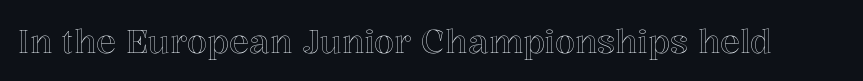
{"italic": "no", "width": "normal", "x_height": "medium", "monospaced": "no", "underline": "no", "letter_spacing": "normal", "letter_spacing_em": 0.0, "glyph_px": 33}
